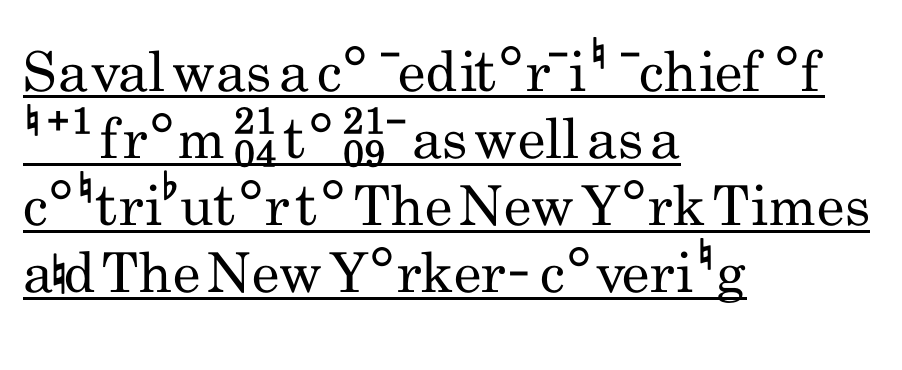
The image shows 55 px regular-weight, condensed sans-serif type, upright; set left-aligned, line spacing 1.22x, normal letter spacing, underlined; low stroke contrast and a small x-height.
